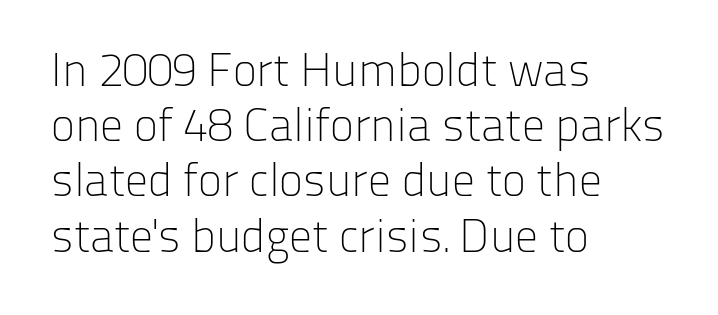
{"serif": "no", "italic": "no", "bold": "no", "weight": "light", "width": "normal", "stroke_contrast": "low", "x_height": "medium", "monospaced": "no", "underline": "no", "align": "left", "line_spacing_ratio": 1.2, "letter_spacing": "normal", "letter_spacing_em": 0.0, "glyph_px": 46}
